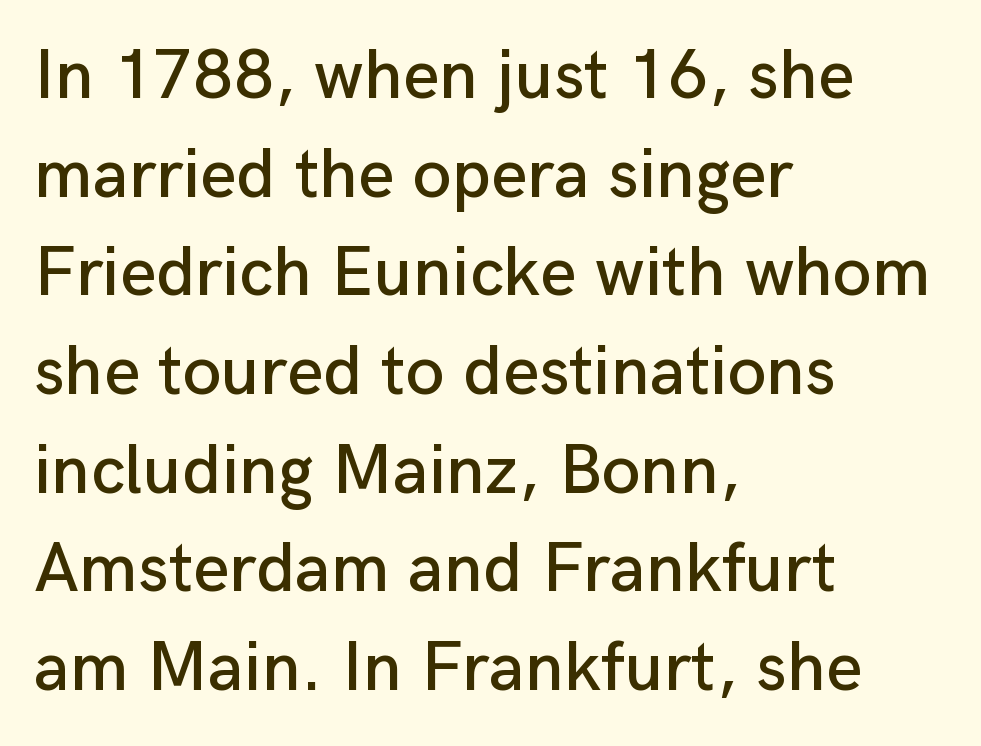
{"serif": "no", "italic": "no", "width": "normal", "stroke_contrast": "low", "x_height": "medium", "monospaced": "no", "underline": "no", "align": "left", "line_spacing": "normal", "line_spacing_ratio": 1.41, "letter_spacing": "normal", "letter_spacing_em": 0.0, "glyph_px": 70}
